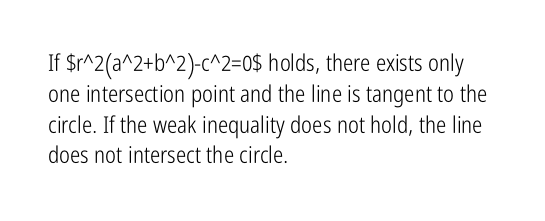
The image shows 23 px text type, upright; set left-aligned, normal line spacing (1.34x), normal letter spacing, not underlined.
